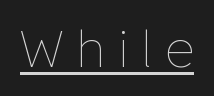
Q: Is the text bold? A: No.
Q: Is the text italic (slanted)? A: No, it is upright.
Q: Is the text underlined? A: Yes.
Q: Is the spacing between letters normal or unusually wide? A: Unusually wide.
Q: Width (condensed, normal, or wide)? A: Normal.
Q: Stroke contrast? A: Low.
Q: x-height? A: Medium.
Q: Monospaced? A: No.
